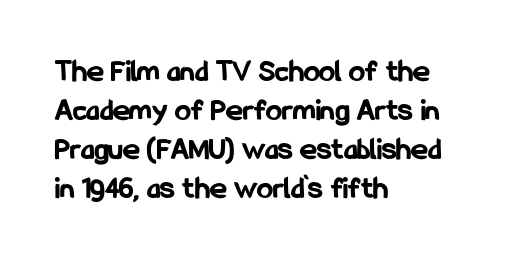
{"serif": "no", "italic": "no", "bold": "yes", "weight": "bold", "width": "condensed", "stroke_contrast": "low", "x_height": "medium", "monospaced": "no", "underline": "no", "align": "left", "line_spacing_ratio": 1.22, "letter_spacing": "normal", "letter_spacing_em": 0.0, "glyph_px": 32}
